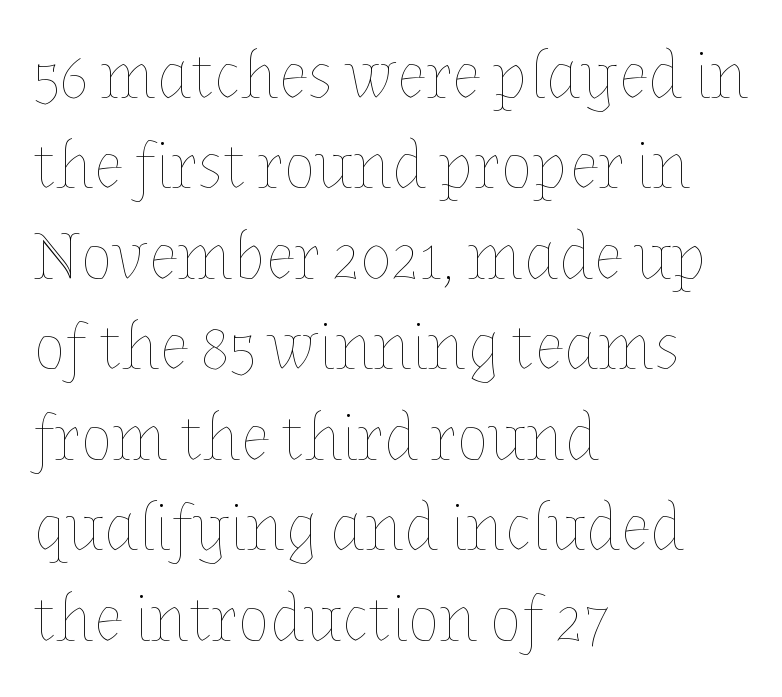
Q: Is the text bold? A: No.
Q: Is the text italic (slanted)? A: No, it is upright.
Q: Is the text underlined? A: No.
Q: How is the paragraph aligned? A: Left-aligned.
Q: Is the spacing between letters normal or unusually wide? A: Normal.
Q: Is the spacing between lines tight, normal or loose? A: Normal.
Q: Width (condensed, normal, or wide)? A: Normal.
Q: Stroke contrast? A: Low.
Q: x-height? A: Medium.
Q: Monospaced? A: No.
